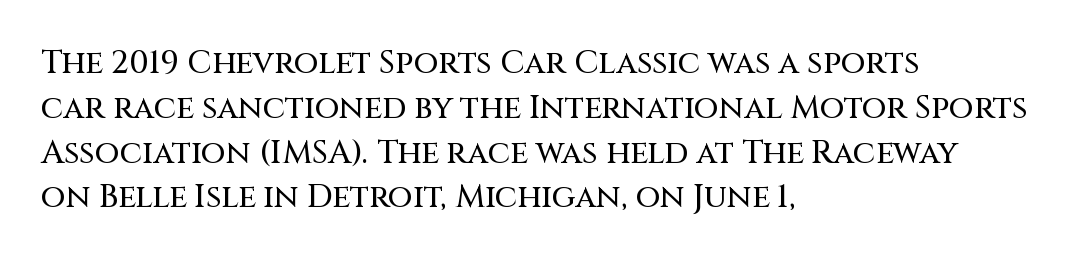
Glyph-to-glyph distance matches everyday printed text. Horizontally, the lines are justified to the leading edge only. The glyphs in this specimen are sans serif. The baseline area is clear. Each letter keeps its own natural width here, so spacing adapts to shape. Compared with typical paragraphs, the rows here are spaced about the same.
